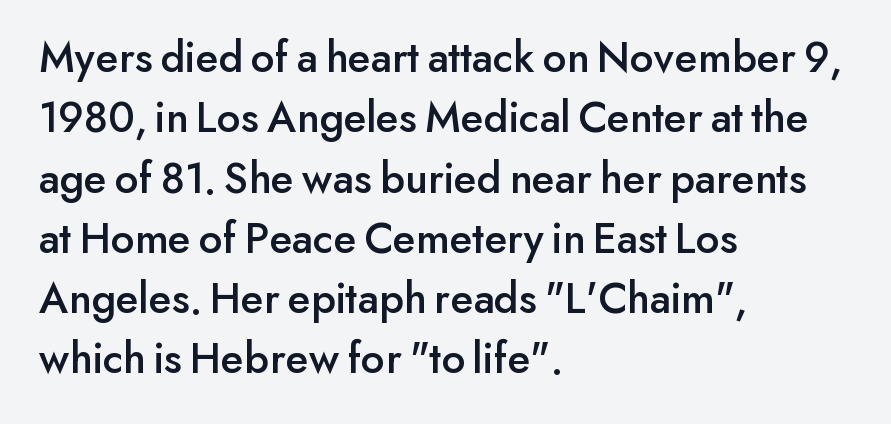
The image shows 45 px sans-serif type, upright; set left-aligned, normal line spacing (1.34x), normal letter spacing, not underlined; low stroke contrast and a small x-height.
